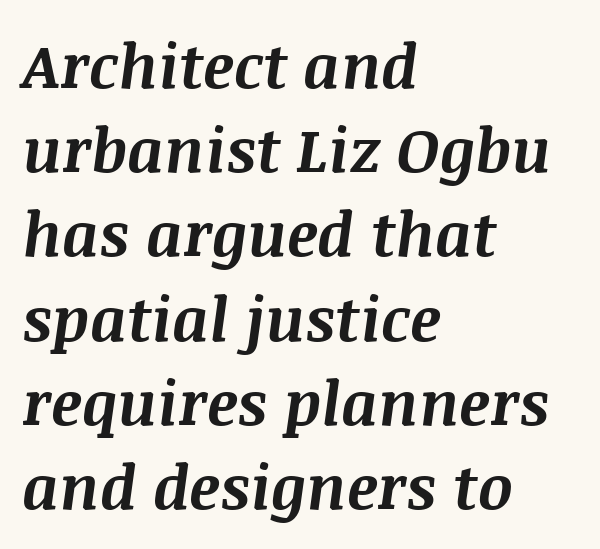
{"italic": "yes", "lean": "right", "slant_degrees": 8, "bold": "yes", "weight": "bold", "width": "normal", "stroke_contrast": "medium", "x_height": "large", "monospaced": "no", "underline": "no", "align": "left", "line_spacing": "normal", "line_spacing_ratio": 1.38, "letter_spacing": "normal", "letter_spacing_em": 0.0, "glyph_px": 61}
